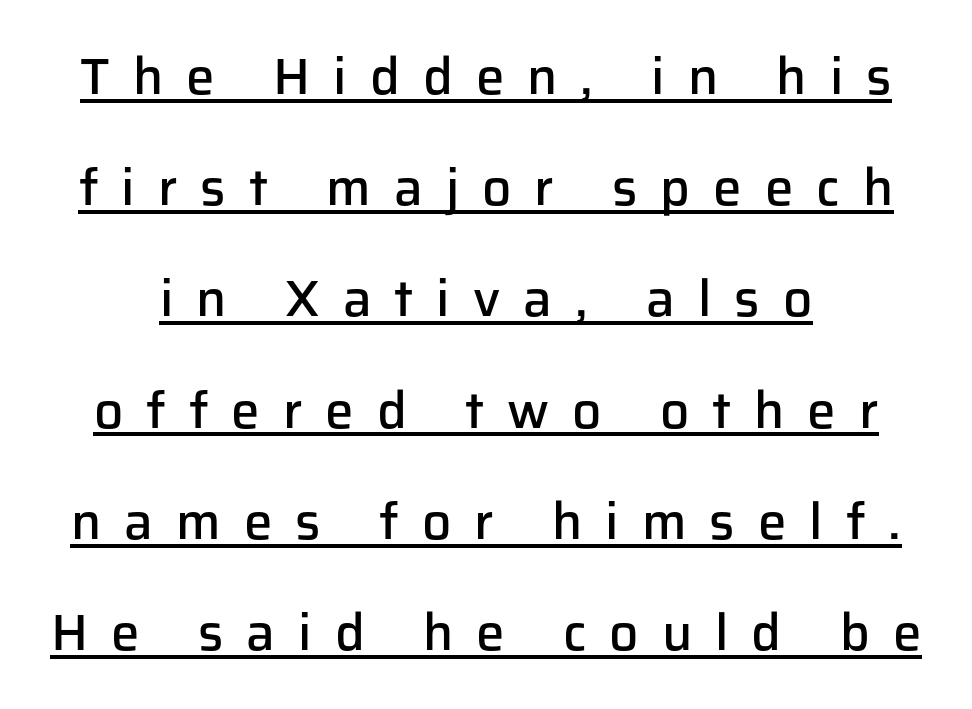
Q: Is the text bold? A: Semi-bold.
Q: Is the text italic (slanted)? A: No, it is upright.
Q: Is the typeface a serif or a sans-serif typeface? A: Sans-serif.
Q: Is the text underlined? A: Yes.
Q: Is the spacing between letters normal or unusually wide? A: Unusually wide.
Q: Is the spacing between lines tight, normal or loose? A: Loose.
Q: Width (condensed, normal, or wide)? A: Normal.
Q: Stroke contrast? A: Low.
Q: x-height? A: Medium.
Q: Monospaced? A: No.
